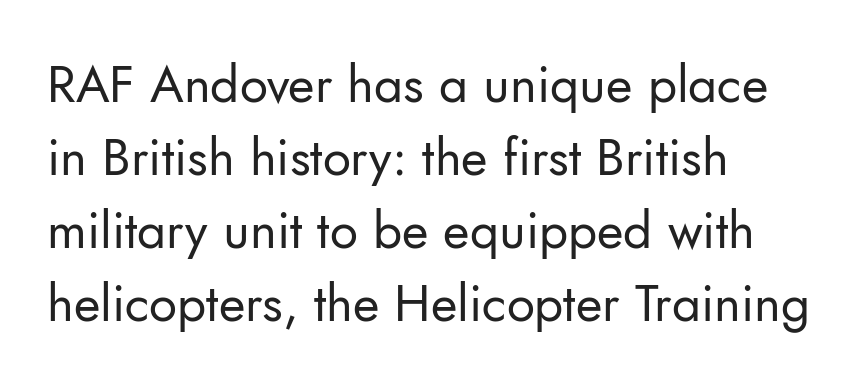
The image shows 51 px regular-weight sans-serif type, upright; set left-aligned, normal line spacing (1.43x), normal letter spacing, not underlined; low stroke contrast and a small x-height.
